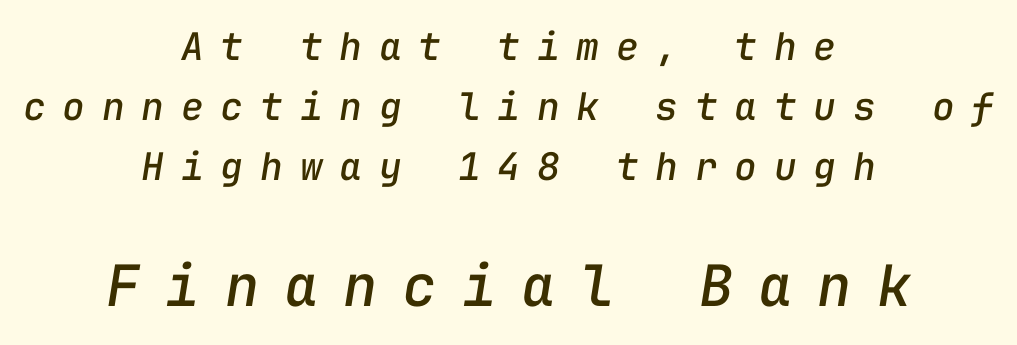
Q: Is the text italic (slanted)? A: Yes, it leans right by about 9 degrees.
Q: Is the text underlined? A: No.
Q: How is the paragraph aligned? A: Centered.
Q: Is the spacing between letters normal or unusually wide? A: Unusually wide.
Q: Is the spacing between lines tight, normal or loose? A: Normal.
Q: Which block of text is set in a larger size, the first (top) or the second (bottom)? A: The second (bottom) one.
Q: Width (condensed, normal, or wide)? A: Normal.
Q: Stroke contrast? A: Low.
Q: x-height? A: Medium.
Q: Monospaced? A: Yes.
